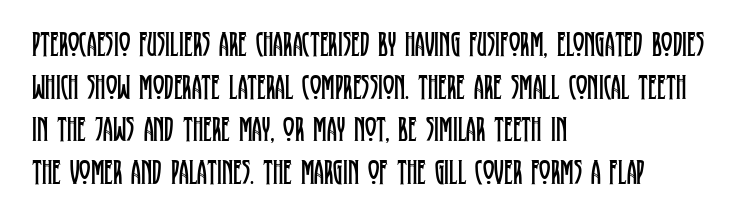
The image shows 35 px regular-weight, condensed serif type, upright; set left-aligned, line spacing 1.22x, normal letter spacing, not underlined; low stroke contrast and a large x-height.
